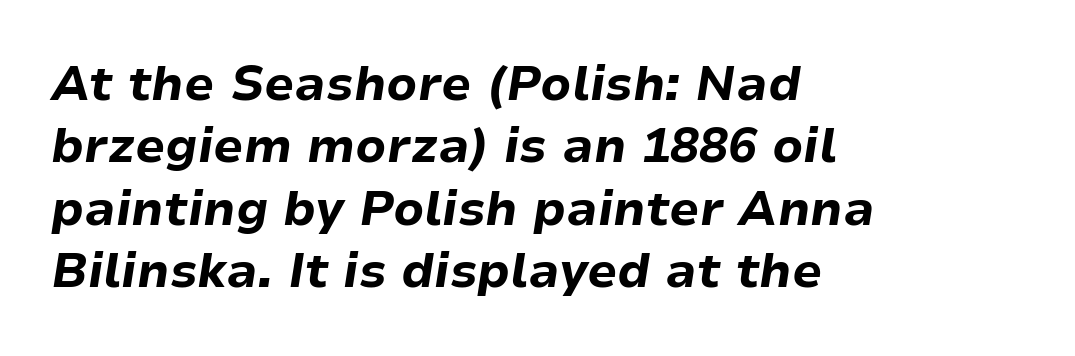
{"italic": "yes", "lean": "right", "slant_degrees": 9, "bold": "yes", "weight": "bold", "width": "normal", "stroke_contrast": "low", "x_height": "medium", "monospaced": "no", "underline": "no", "align": "left", "line_spacing": "normal", "line_spacing_ratio": 1.3, "letter_spacing": "normal", "letter_spacing_em": 0.0, "glyph_px": 48}
